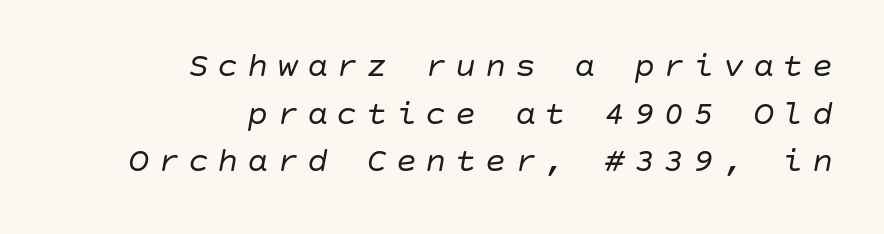
{"italic": "yes", "lean": "right", "slant_degrees": 10, "bold": "no", "weight": "regular", "width": "normal", "stroke_contrast": "low", "x_height": "large", "underline": "no", "align": "right", "line_spacing": "normal", "line_spacing_ratio": 1.36, "letter_spacing": "wide", "letter_spacing_em": 0.25, "glyph_px": 35}
